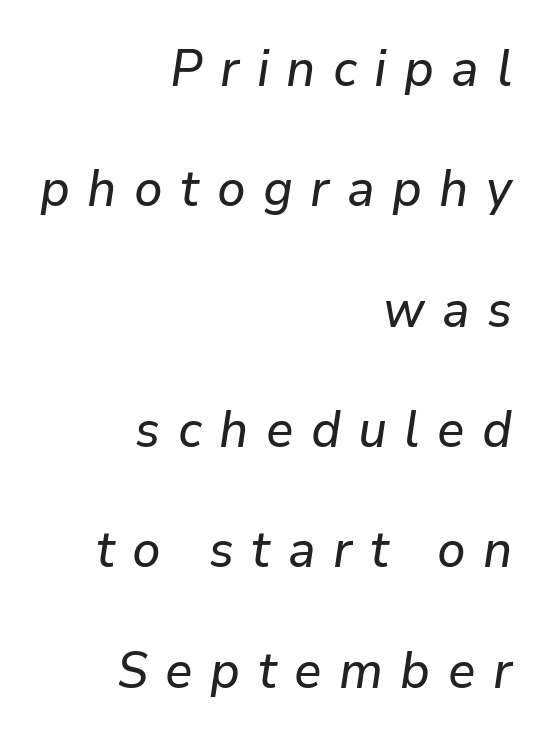
Q: Is the text italic (slanted)? A: Yes, it leans right by about 9 degrees.
Q: Is the text underlined? A: No.
Q: How is the paragraph aligned? A: Right-aligned.
Q: Is the spacing between letters normal or unusually wide? A: Unusually wide.
Q: Is the spacing between lines tight, normal or loose? A: Loose.
Q: Width (condensed, normal, or wide)? A: Normal.
Q: Stroke contrast? A: Low.
Q: x-height? A: Medium.
Q: Monospaced? A: No.
